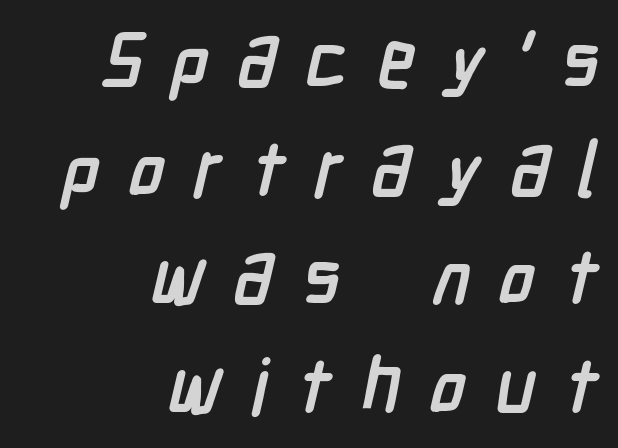
Regarding serifs, this sample does without them. The strokes are fattened all the way to bold. Look at the tracking — it's clearly loosened, letters drifting apart. Check under the words: just untouched page. These lines stack with their right ends in a neat column.
